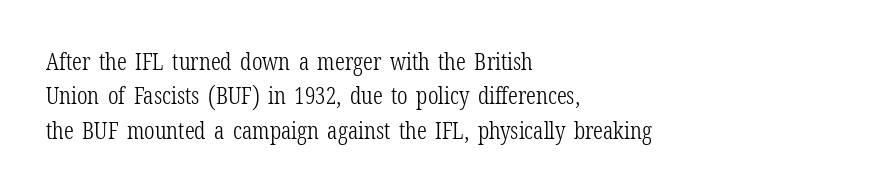
{"italic": "no", "bold": "no", "underline": "no", "align": "left", "line_spacing": "normal", "line_spacing_ratio": 1.43, "letter_spacing": "normal", "letter_spacing_em": 0.0, "glyph_px": 24}
